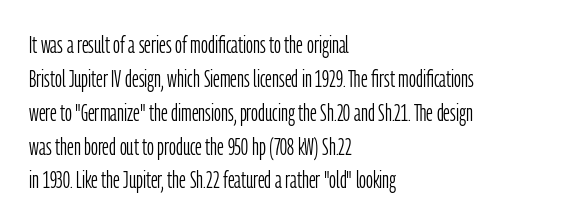
Decoration check: the copy has no underline. Teacher's note: observe the even left margin — that is flush-left alignment. Interline gaps are of average width in this sample. No chunkiness to these letters — they're not bold. These lines were composed using upright roman letters.
